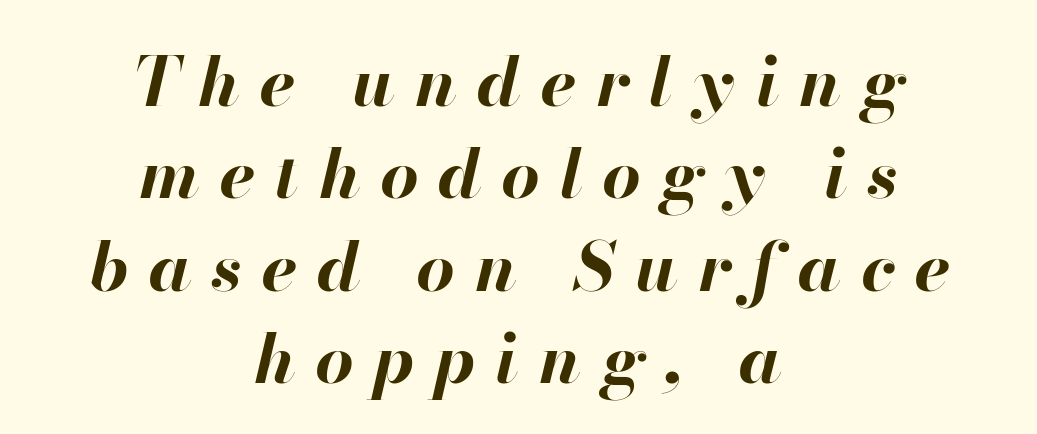
{"italic": "yes", "lean": "right", "slant_degrees": 13, "bold": "yes", "weight": "bold", "width": "normal", "stroke_contrast": "high", "x_height": "small", "monospaced": "no", "underline": "no", "align": "center", "line_spacing": "normal", "line_spacing_ratio": 1.36, "letter_spacing": "wide", "letter_spacing_em": 0.29, "glyph_px": 68}
